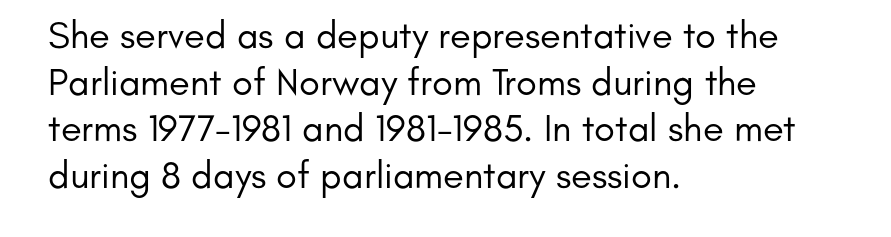
{"serif": "no", "italic": "no", "bold": "no", "weight": "regular", "width": "normal", "stroke_contrast": "low", "x_height": "small", "monospaced": "no", "underline": "no", "align": "left", "line_spacing_ratio": 1.23, "letter_spacing": "normal", "letter_spacing_em": 0.0, "glyph_px": 38}
